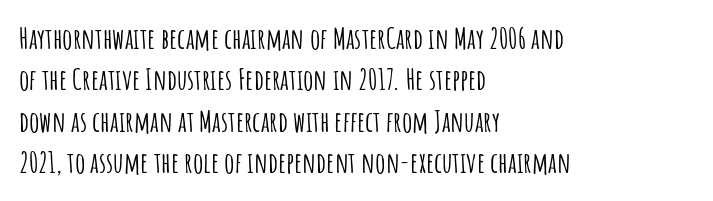
Q: Is the text italic (slanted)? A: No, it is upright.
Q: Is the typeface a serif or a sans-serif typeface? A: Sans-serif.
Q: Is the text underlined? A: No.
Q: How is the paragraph aligned? A: Left-aligned.
Q: Is the spacing between letters normal or unusually wide? A: Normal.
Q: Is the spacing between lines tight, normal or loose? A: Normal.
Q: Width (condensed, normal, or wide)? A: Condensed.
Q: Stroke contrast? A: Low.
Q: x-height? A: Large.
Q: Monospaced? A: No.
